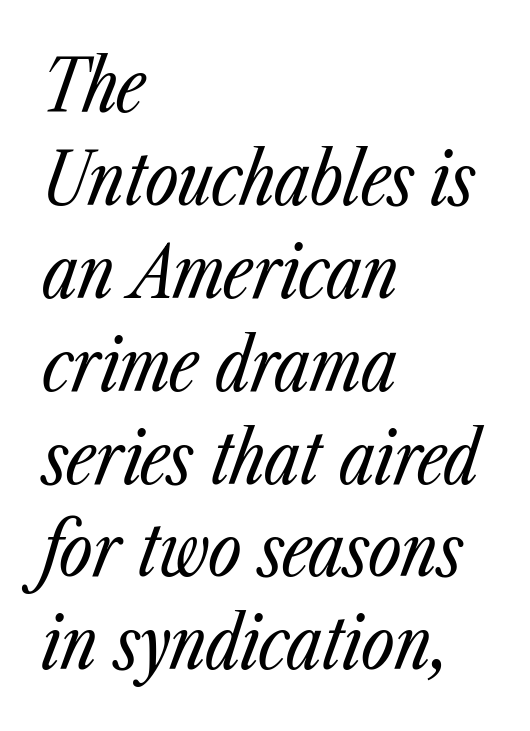
The image shows 72 px regular-weight, condensed type, italic (leaning right); set left-aligned, normal line spacing (1.29x), normal letter spacing, not underlined; low stroke contrast and a medium x-height.
